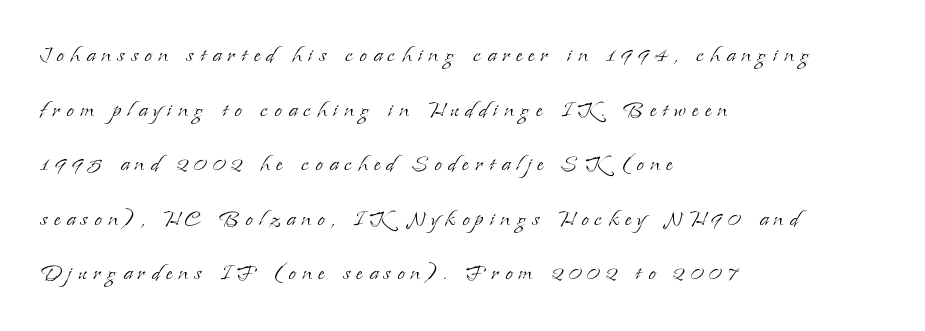
The image shows 27 px text type; set left-aligned, loose line spacing (2.02x), unusually wide letter spacing (+0.23 em), not underlined.
